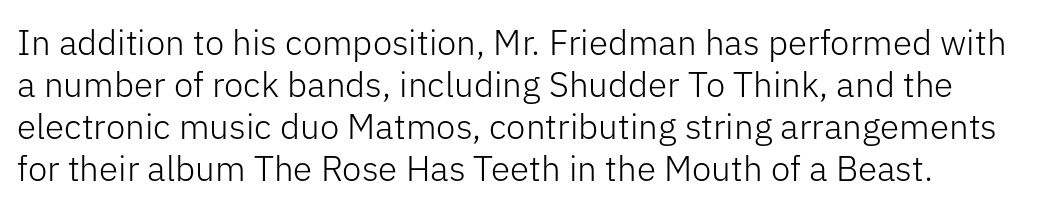
The image shows 35 px light sans-serif type, upright; set line spacing 1.2x, normal letter spacing, not underlined; low stroke contrast and a medium x-height.
